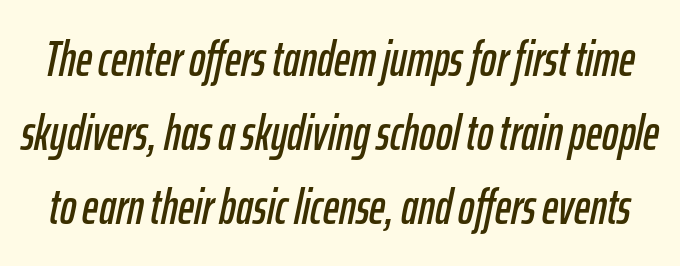
The passage shown stacks its lines at a standard gap. Anything drawn beneath the words? Only blank space. Nobody touched the tracking dial on this one. This sample has the flowing, uneven cadence of proportional lettering.
